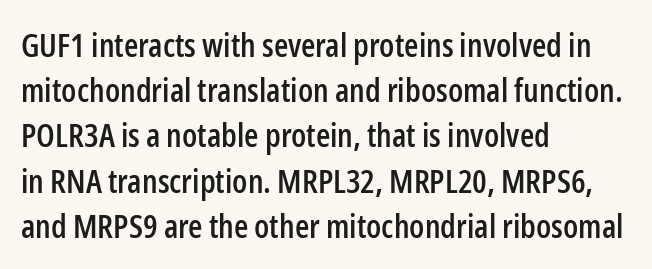
{"serif": "no", "italic": "no", "width": "condensed", "stroke_contrast": "low", "x_height": "medium", "monospaced": "no", "underline": "no", "align": "left", "line_spacing": "normal", "line_spacing_ratio": 1.37, "letter_spacing": "normal", "letter_spacing_em": 0.0, "glyph_px": 33}
